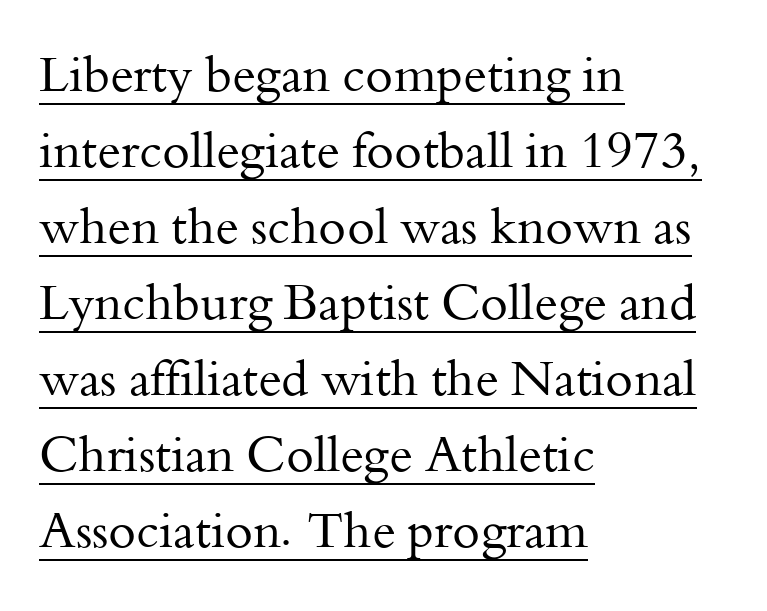
{"serif": "yes", "italic": "no", "bold": "no", "weight": "regular", "width": "normal", "stroke_contrast": "medium", "x_height": "small", "monospaced": "no", "underline": "yes", "align": "left", "line_spacing": "normal", "line_spacing_ratio": 1.52, "letter_spacing": "normal", "letter_spacing_em": 0.0, "glyph_px": 50}
